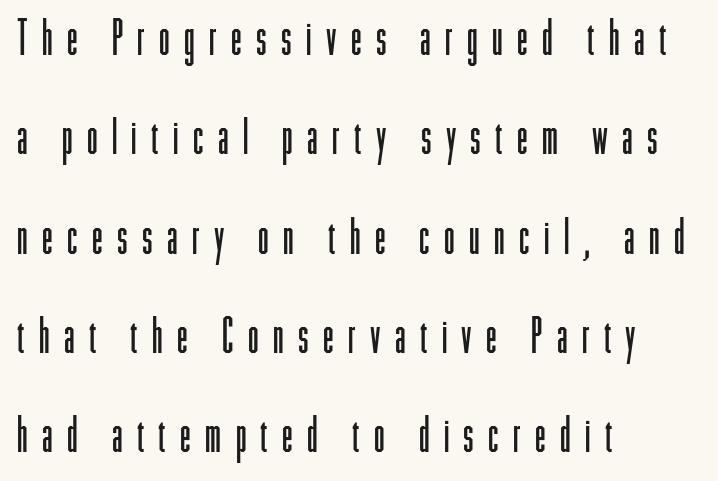
Q: Is the text bold? A: No.
Q: Is the text italic (slanted)? A: No, it is upright.
Q: Is the typeface a serif or a sans-serif typeface? A: Sans-serif.
Q: Is the text underlined? A: No.
Q: How is the paragraph aligned? A: Left-aligned.
Q: Is the spacing between letters normal or unusually wide? A: Unusually wide.
Q: Is the spacing between lines tight, normal or loose? A: Loose.
Q: Width (condensed, normal, or wide)? A: Condensed.
Q: Stroke contrast? A: Low.
Q: x-height? A: Medium.
Q: Monospaced? A: No.
